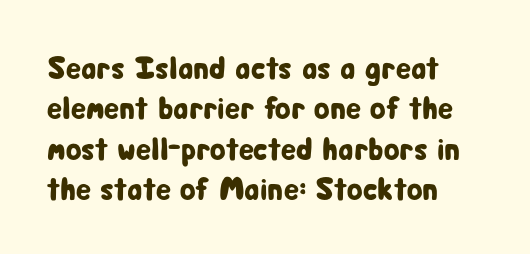
Q: Is the text italic (slanted)? A: No, it is upright.
Q: Is the typeface a serif or a sans-serif typeface? A: Sans-serif.
Q: Is the text underlined? A: No.
Q: How is the paragraph aligned? A: Left-aligned.
Q: Is the spacing between letters normal or unusually wide? A: Normal.
Q: Is the spacing between lines tight, normal or loose? A: Normal.
Q: Width (condensed, normal, or wide)? A: Condensed.
Q: Stroke contrast? A: Low.
Q: x-height? A: Medium.
Q: Monospaced? A: No.
